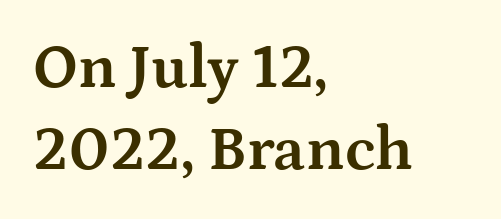
{"serif": "yes", "italic": "no", "bold": "yes", "weight": "bold", "width": "wide", "stroke_contrast": "medium", "x_height": "medium", "monospaced": "no", "underline": "no", "align": "left", "line_spacing": "normal", "line_spacing_ratio": 1.32, "letter_spacing": "normal", "letter_spacing_em": 0.0, "glyph_px": 62}
